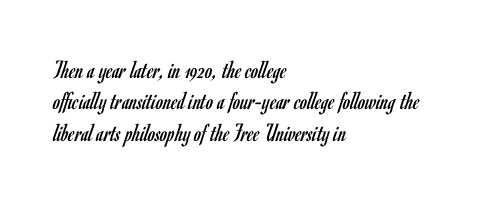
Q: Is the text bold? A: No.
Q: Is the text italic (slanted)? A: Yes.
Q: Is the text underlined? A: No.
Q: How is the paragraph aligned? A: Left-aligned.
Q: Is the spacing between letters normal or unusually wide? A: Normal.
